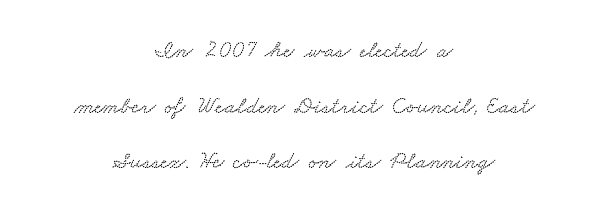
{"underline": "no", "align": "center", "line_spacing": "loose", "line_spacing_ratio": 2.32, "letter_spacing": "normal", "letter_spacing_em": 0.0, "glyph_px": 24}
